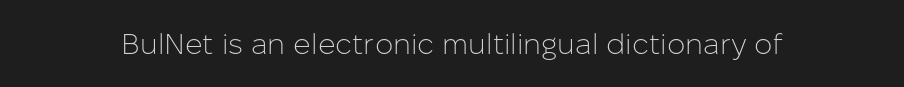
Type without underlining. Are there feet on the stems? There aren't — it's a sans. Spacing verdict: proportional, widths tailored to each character. The letterforms sit shoulder to shoulder at normal distance. The specimen reads as upright at a glance. The strokes carry an ordinary text weight at most.
